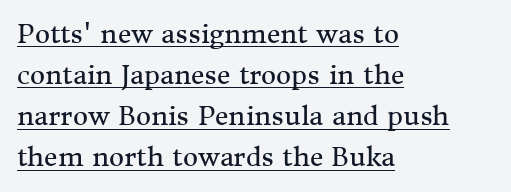
The image shows 26 px text type, upright; set left-aligned, normal line spacing (1.58x), normal letter spacing, underlined.
